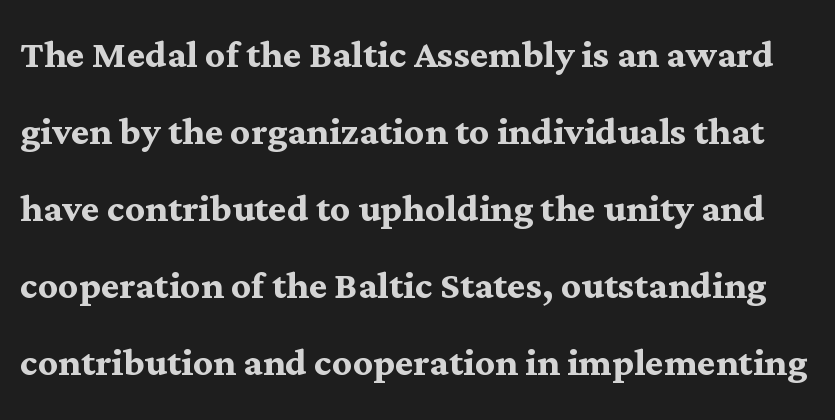
The image shows 49 px semibold serif type, upright; set normal line spacing (1.57x), normal letter spacing, not underlined; medium stroke contrast and a medium x-height.
